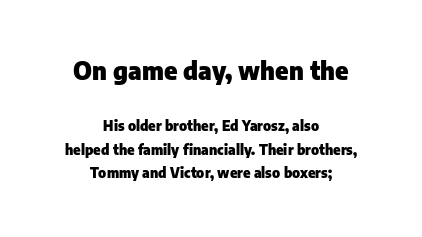
The image shows 25 px bold type, upright; set centered, normal line spacing (1.68x), normal letter spacing, not underlined; the first (top) block is 1.79x larger.
